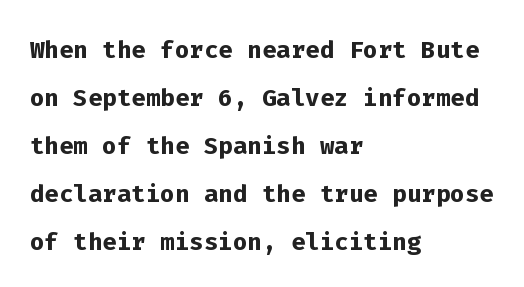
The image shows 34 px semibold sans-serif type, upright, monospaced; set left-aligned, normal line spacing (1.41x), normal letter spacing, not underlined; low stroke contrast and a medium x-height.
